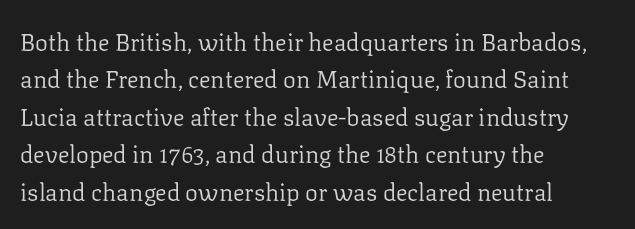
{"italic": "no", "bold": "no", "underline": "no", "align": "left", "line_spacing": "normal", "line_spacing_ratio": 1.56, "letter_spacing": "normal", "letter_spacing_em": 0.0, "glyph_px": 24}
